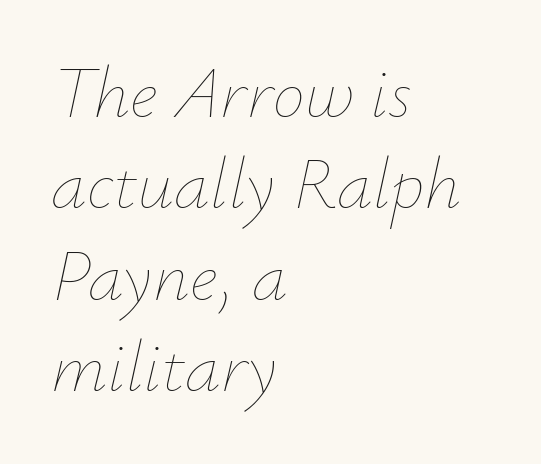
Q: Is the text bold? A: No.
Q: Is the text italic (slanted)? A: Yes, it leans right by about 12 degrees.
Q: Is the text underlined? A: No.
Q: How is the paragraph aligned? A: Left-aligned.
Q: Is the spacing between letters normal or unusually wide? A: Normal.
Q: Is the spacing between lines tight, normal or loose? A: Normal.
Q: Width (condensed, normal, or wide)? A: Normal.
Q: Stroke contrast? A: Low.
Q: x-height? A: Small.
Q: Monospaced? A: No.
